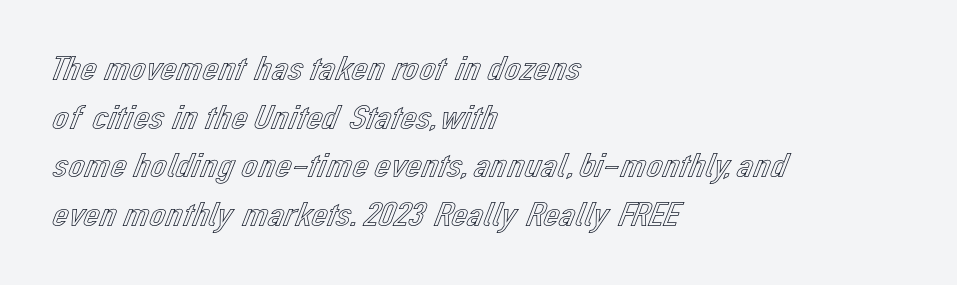
{"width": "normal", "x_height": "medium", "monospaced": "no", "underline": "no", "align": "left", "line_spacing": "normal", "line_spacing_ratio": 1.35, "letter_spacing": "normal", "letter_spacing_em": 0.0, "glyph_px": 36}
